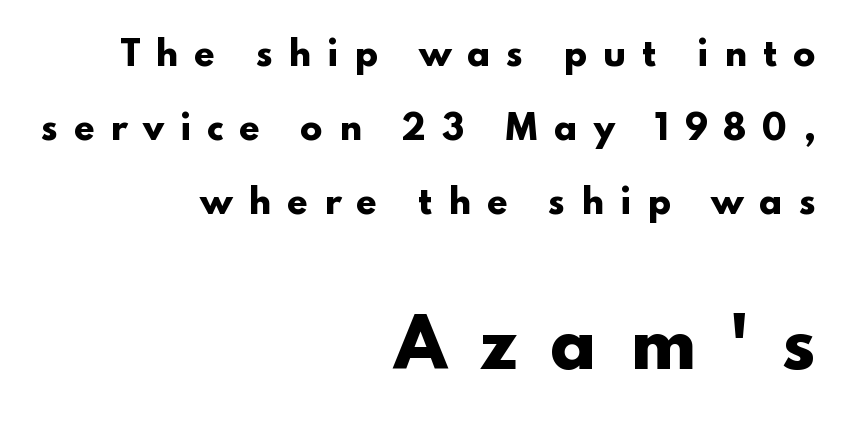
Q: Is the text bold? A: Yes.
Q: Is the text italic (slanted)? A: No, it is upright.
Q: Is the typeface a serif or a sans-serif typeface? A: Sans-serif.
Q: Is the text underlined? A: No.
Q: How is the paragraph aligned? A: Right-aligned.
Q: Is the spacing between letters normal or unusually wide? A: Unusually wide.
Q: Is the spacing between lines tight, normal or loose? A: Loose.
Q: Which block of text is set in a larger size, the first (top) or the second (bottom)? A: The second (bottom) one.
Q: Width (condensed, normal, or wide)? A: Wide.
Q: Stroke contrast? A: Low.
Q: x-height? A: Small.
Q: Monospaced? A: No.
